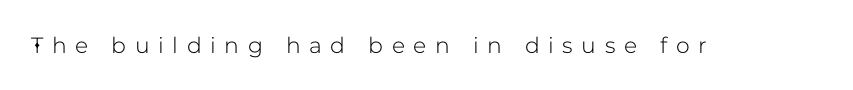
The space beneath each line is pristine and unruled. The typography opts for an upright posture over an oblique one. Loose tracking; the words dissolve into strings of separated letters.
